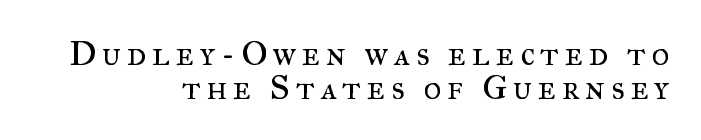
Teacher's note: observe the even right margin — that is flush-right alignment. Words float on clear page, feet unadorned. Posture: upright roman. Do the characters align in a grid? No, the font is proportional. The typeface chosen for these lines features serifs. The letters look calm and open, with moderate or lighter stems.
